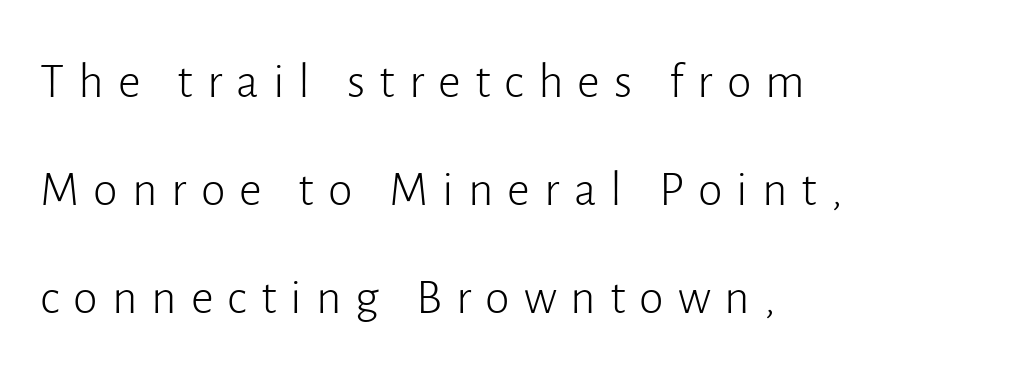
{"serif": "no", "italic": "no", "bold": "no", "weight": "light", "width": "normal", "stroke_contrast": "low", "x_height": "medium", "monospaced": "no", "underline": "no", "align": "left", "line_spacing": "loose", "line_spacing_ratio": 2.16, "letter_spacing": "wide", "letter_spacing_em": 0.28, "glyph_px": 50}
